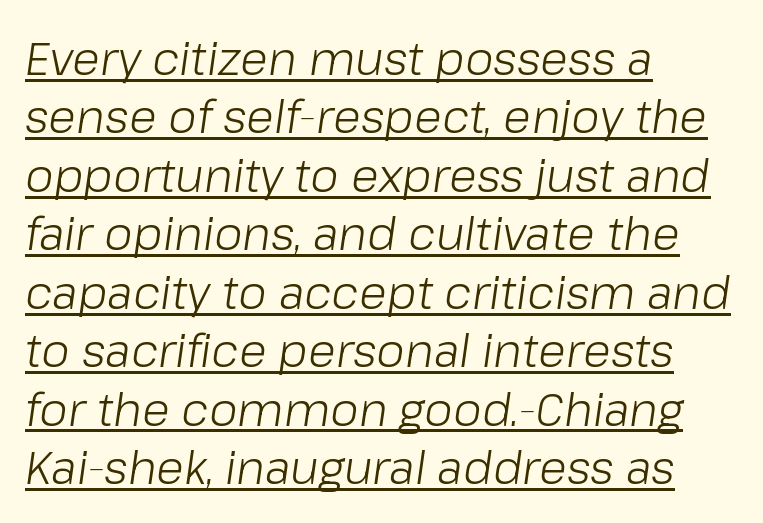
The image shows 46 px light type, italic (leaning right); set left-aligned, normal line spacing (1.27x), normal letter spacing, underlined; low stroke contrast and a medium x-height.
